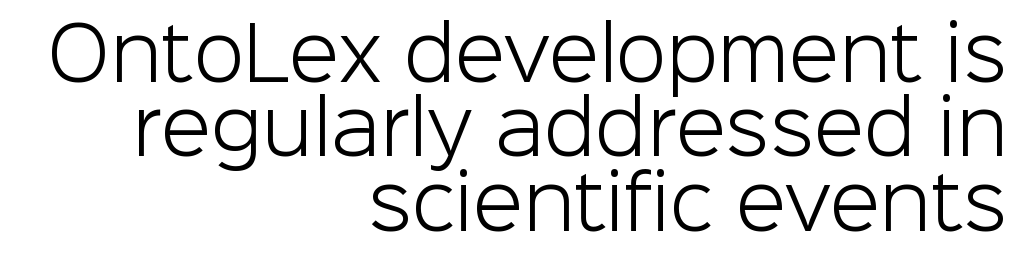
Students, observe: this is what under-led, compact text looks like. These lines were composed using upright roman letters. Reading down the block, your eye finds every line finishing at a fixed right position. The string is rendered with underlining switched off.
